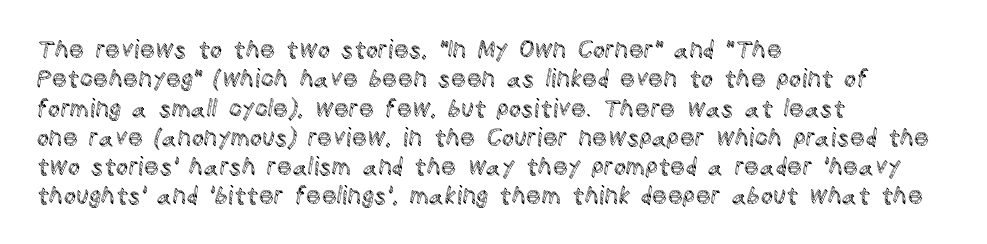
The image shows 24 px text type; set left-aligned, line spacing 1.22x, normal letter spacing, not underlined.
